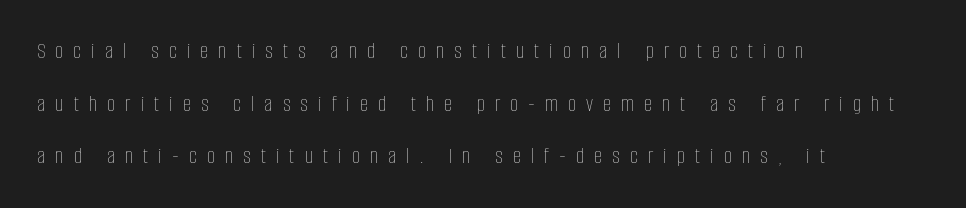
The leading is generous, giving the passage an open texture. Designer's note — italics off, roman on. Honestly, there is no underline to notice here at all. The strokes are not fattened; the text isn't bold. The typesetter chose a ragged-right arrangement here. Words appear elongated and porous because spacing is wide.
